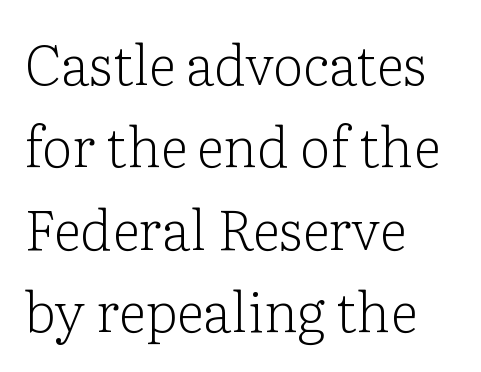
Letter spacing: default. Descenders hang freely into open space. Short and long lines alike share a common starting point at left. A roman cut, with each character standing at attention. Character widths vary here, with narrow letters taking less room than wide ones.
